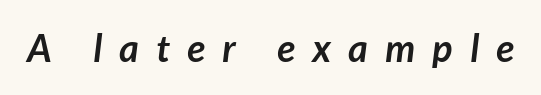
{"serif": "no", "bold": "yes", "weight": "semibold", "width": "normal", "stroke_contrast": "low", "x_height": "medium", "monospaced": "no", "underline": "no", "letter_spacing": "wide", "letter_spacing_em": 0.45, "glyph_px": 38}
